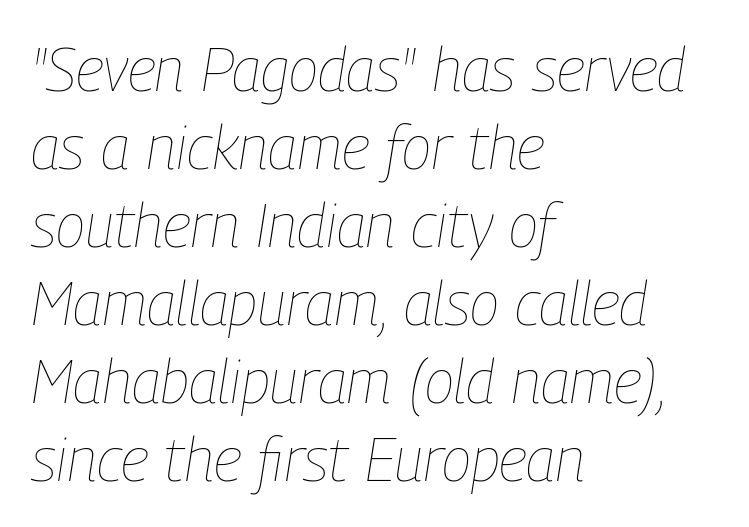
Q: Is the text bold? A: No.
Q: Is the text italic (slanted)? A: Yes, it leans right by about 9 degrees.
Q: Is the text underlined? A: No.
Q: How is the paragraph aligned? A: Left-aligned.
Q: Is the spacing between letters normal or unusually wide? A: Normal.
Q: Is the spacing between lines tight, normal or loose? A: Normal.
Q: Width (condensed, normal, or wide)? A: Condensed.
Q: Stroke contrast? A: Low.
Q: x-height? A: Medium.
Q: Monospaced? A: No.
